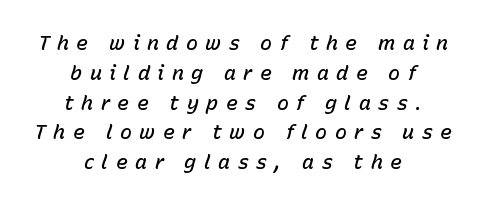
Q: Is the text bold? A: Semi-bold.
Q: Is the text italic (slanted)? A: Yes, it leans right by about 15 degrees.
Q: Is the text underlined? A: No.
Q: How is the paragraph aligned? A: Centered.
Q: Is the spacing between letters normal or unusually wide? A: Unusually wide.
Q: Is the spacing between lines tight, normal or loose? A: Normal.
